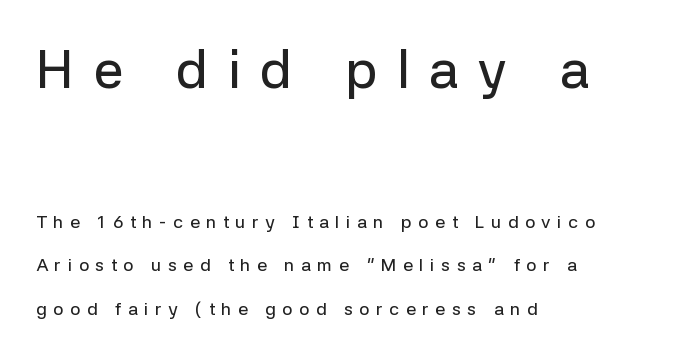
The gap between lines stays unmarked. This sample has the flowing, uneven cadence of proportional lettering. Examine the stroke ends and you'll find no serifs. The vertical gap from one line to the next is large. The lines in this sample share a left origin and differ only in where they stop. In terms of letterspacing, this is a distinctly airy, spread setting.
